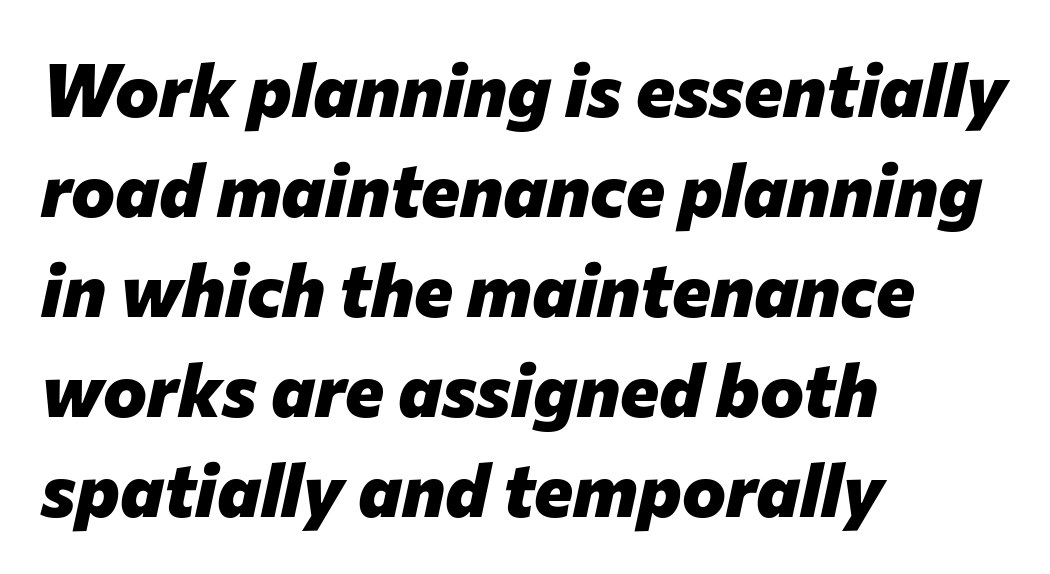
Any mark beneath the type? The region is blank. Rendered with sloped, italic letterforms. Weight check: bold — yes, fully. Caption: standard tracking, unaltered. Normally led — the rows are evenly, conventionally spaced. Here the designer chose a conventional face with non-uniform glyph widths.
